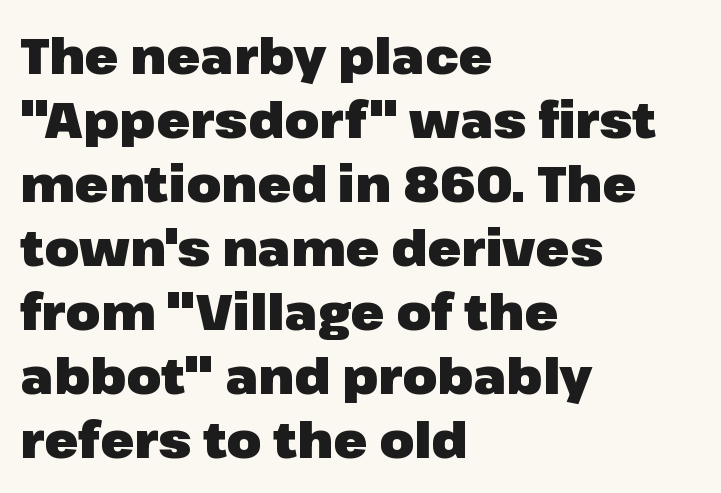
Q: Is the text bold? A: Yes.
Q: Is the text italic (slanted)? A: No, it is upright.
Q: Is the typeface a serif or a sans-serif typeface? A: Sans-serif.
Q: Is the text underlined? A: No.
Q: How is the paragraph aligned? A: Left-aligned.
Q: Is the spacing between letters normal or unusually wide? A: Normal.
Q: Is the spacing between lines tight, normal or loose? A: Normal.
Q: Width (condensed, normal, or wide)? A: Normal.
Q: Stroke contrast? A: Low.
Q: x-height? A: Medium.
Q: Monospaced? A: No.
